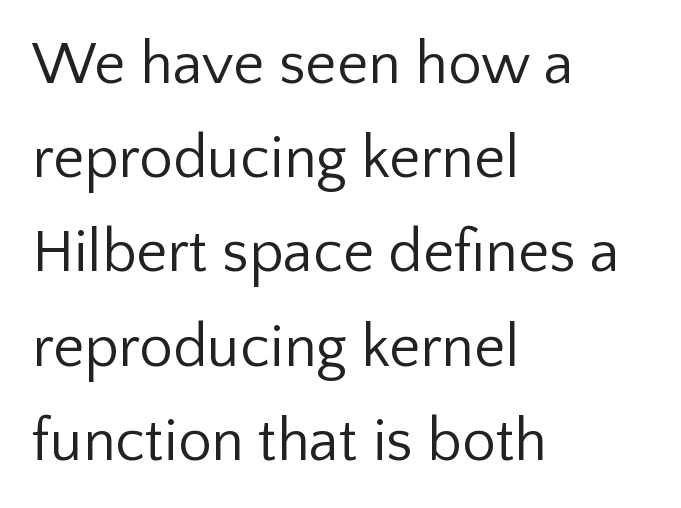
Q: Is the text bold? A: No.
Q: Is the text italic (slanted)? A: No, it is upright.
Q: Is the typeface a serif or a sans-serif typeface? A: Sans-serif.
Q: Is the text underlined? A: No.
Q: How is the paragraph aligned? A: Left-aligned.
Q: Is the spacing between letters normal or unusually wide? A: Normal.
Q: Is the spacing between lines tight, normal or loose? A: Normal.
Q: Width (condensed, normal, or wide)? A: Normal.
Q: Stroke contrast? A: Low.
Q: x-height? A: Medium.
Q: Monospaced? A: No.
